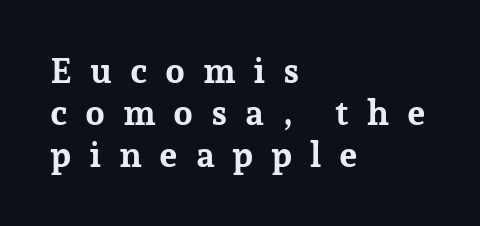
Type without underlining. The tracking jumps out immediately: characters are airy and widely separated. The letters advance in unequal steps, a hallmark of proportional type. Does the copy run flush right? No — it runs flush left. Note: serifs present on the glyphs. Designer's note — italics off, roman on.
